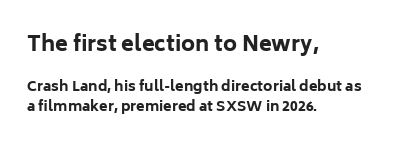
Each row of text sits above clean, open space. The glyphs have the mass of a bold cut. Casual observation: everything's shoved over to the left. A roman cut, with each character standing at attention.
